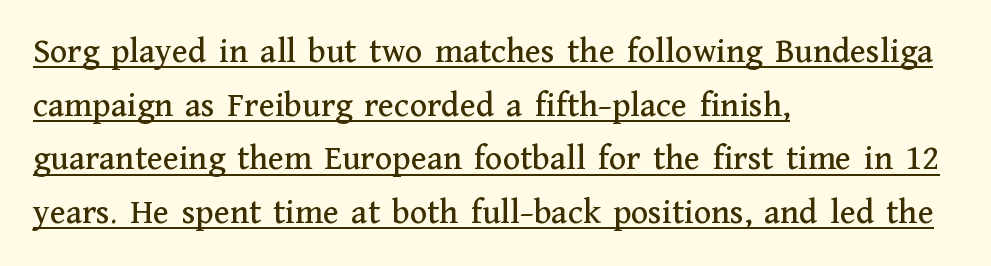
Q: Is the text italic (slanted)? A: No, it is upright.
Q: Is the typeface a serif or a sans-serif typeface? A: Serif.
Q: Is the text underlined? A: Yes.
Q: How is the paragraph aligned? A: Left-aligned.
Q: Is the spacing between letters normal or unusually wide? A: Normal.
Q: Is the spacing between lines tight, normal or loose? A: Normal.
Q: Width (condensed, normal, or wide)? A: Normal.
Q: Stroke contrast? A: Medium.
Q: x-height? A: Medium.
Q: Monospaced? A: No.
